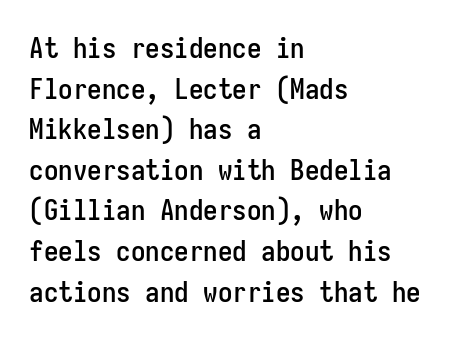
{"serif": "no", "italic": "no", "width": "condensed", "stroke_contrast": "low", "x_height": "medium", "monospaced": "yes", "underline": "no", "align": "left", "line_spacing": "normal", "line_spacing_ratio": 1.4, "letter_spacing": "normal", "letter_spacing_em": 0.0, "glyph_px": 29}
